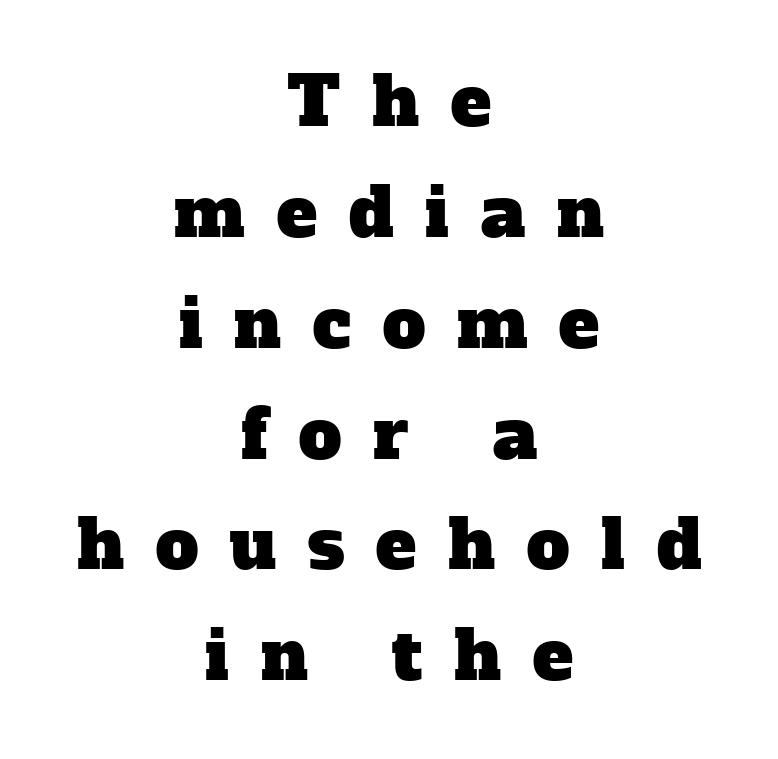
Note the varied advance widths — an 'i' is clearly narrower than an 'm'. Bare-footed words on every line. These lines are centered, leaving both edges ragged. Vertically, the passage feels balanced, rows spaced as you'd expect. What stands out about the letter spacing? Its width — letters are far apart.
